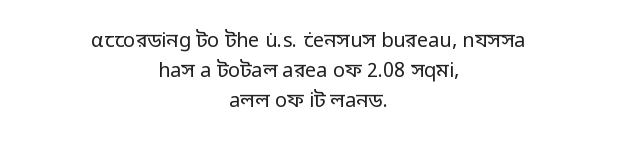
The image shows 20 px text type, upright; set centered, normal line spacing (1.51x), normal letter spacing, not underlined.
